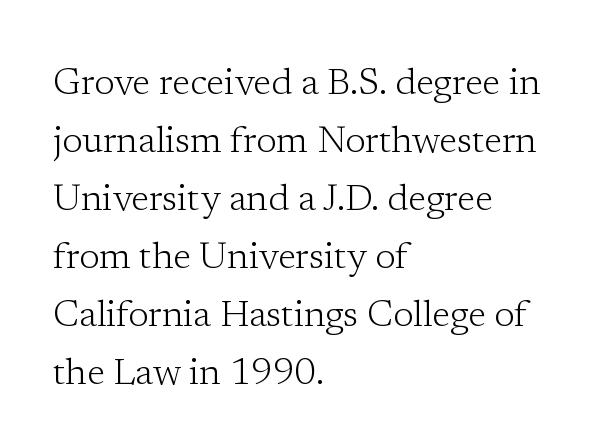
{"serif": "yes", "italic": "no", "bold": "no", "weight": "light", "width": "normal", "stroke_contrast": "low", "x_height": "medium", "monospaced": "no", "underline": "no", "align": "left", "line_spacing": "normal", "line_spacing_ratio": 1.57, "letter_spacing": "normal", "letter_spacing_em": 0.0, "glyph_px": 37}
